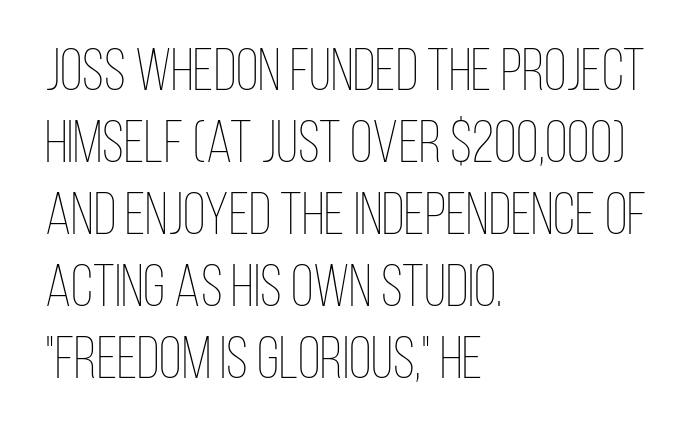
Is the type heavy? It reads as light-to-regular instead. Check under the words: just untouched page. Every row of glyphs begins at an identical x-position on the left. The type is set solid horizontally, with unmodified tracking. The rendering uses natural spacing where letterforms have individual widths. Tall strokes in this sample are plumb rather than angled.
